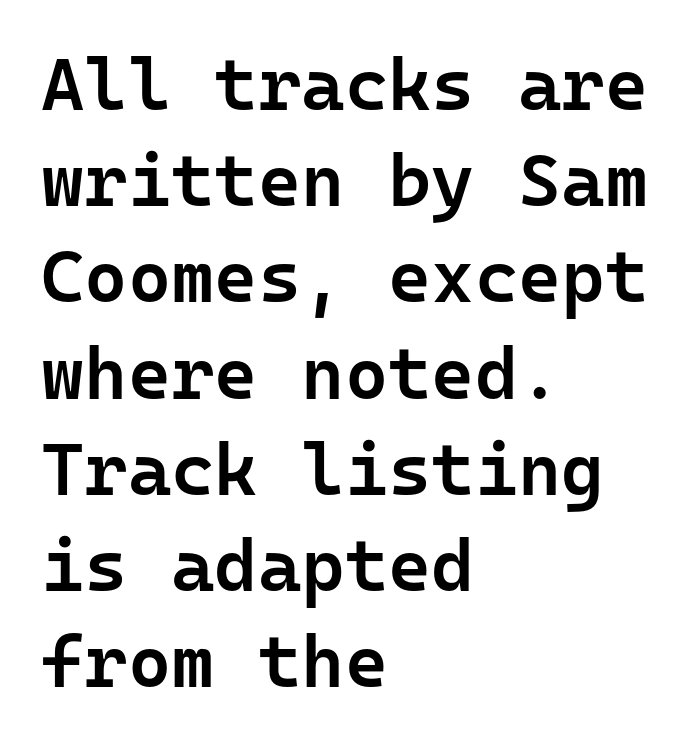
{"serif": "no", "italic": "no", "bold": "semi", "weight": "semibold", "width": "normal", "stroke_contrast": "low", "x_height": "medium", "monospaced": "yes", "underline": "no", "align": "left", "line_spacing": "normal", "line_spacing_ratio": 1.3, "letter_spacing": "normal", "letter_spacing_em": 0.0, "glyph_px": 74}
